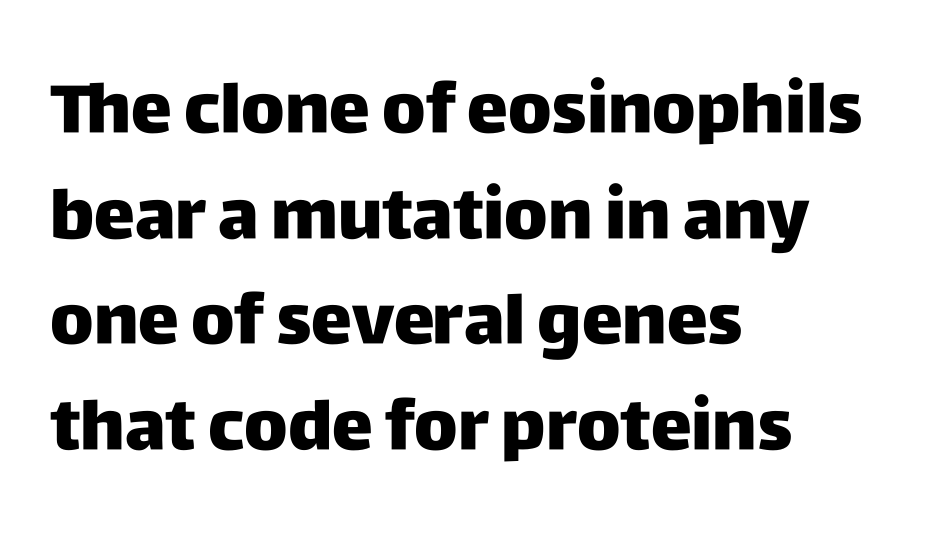
The image shows 69 px sans-serif type, upright; set left-aligned, normal line spacing (1.53x), normal letter spacing, not underlined; low stroke contrast and a large x-height.
